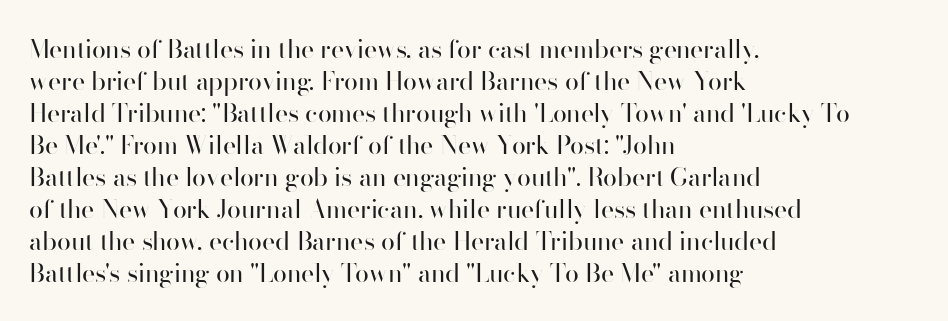
Glance below the letters and you will spot only blank space. The weight tops out at a normal text grade. Teacher's note: observe the even left margin — that is flush-left alignment. Interline gaps are of average width in this sample. In terms of posture, this sample is upright.
